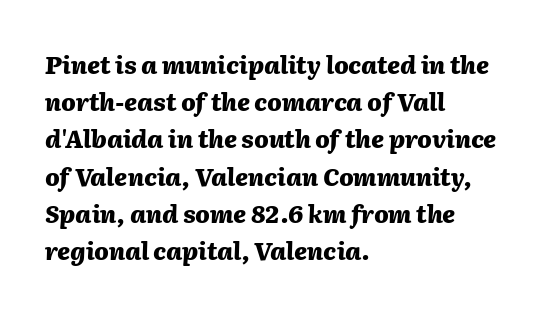
The image shows 24 px bold type, italic (leaning right); set left-aligned, normal line spacing (1.55x), normal letter spacing, not underlined.
